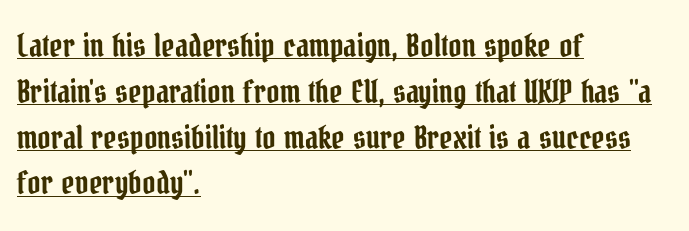
Short and long lines alike share a common starting point at left. This is serif lettering, the kind often seen in printed books. This sample has the flowing, uneven cadence of proportional lettering. Decoration check: the copy is underlined. Nope, not italic — everything's standing straight. Honestly, the letter spacing is just normal — you wouldn't notice it.
